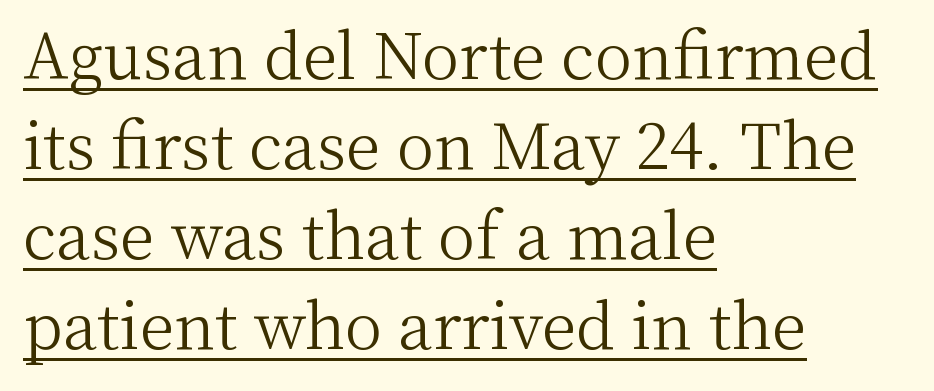
What kind of face is this? One with serifs. A baseline rule has been typeset under these characters. Think of a printed novel: that variable character pitch is what you see here. Where is the straight margin? On the left.
